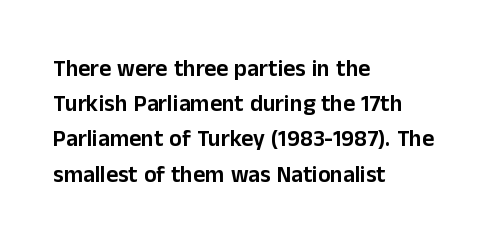
Q: Is the text italic (slanted)? A: No, it is upright.
Q: Is the text underlined? A: No.
Q: How is the paragraph aligned? A: Left-aligned.
Q: Is the spacing between letters normal or unusually wide? A: Normal.
Q: Is the spacing between lines tight, normal or loose? A: Normal.
